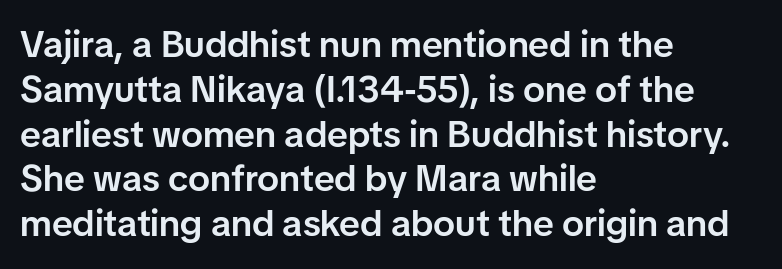
{"serif": "no", "italic": "no", "bold": "semi", "weight": "semibold", "width": "normal", "stroke_contrast": "low", "x_height": "medium", "monospaced": "no", "underline": "no", "align": "left", "line_spacing_ratio": 1.21, "letter_spacing": "normal", "letter_spacing_em": 0.0, "glyph_px": 37}
